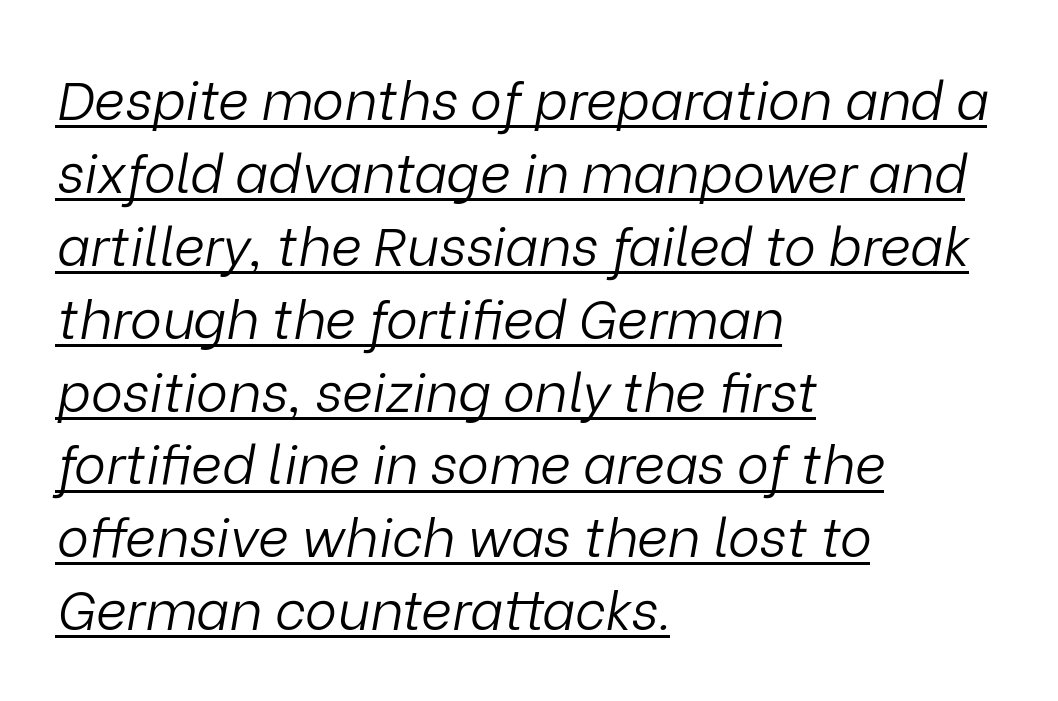
Q: Is the text bold? A: No.
Q: Is the text italic (slanted)? A: Yes, it leans right by about 9 degrees.
Q: Is the text underlined? A: Yes.
Q: How is the paragraph aligned? A: Left-aligned.
Q: Is the spacing between letters normal or unusually wide? A: Normal.
Q: Is the spacing between lines tight, normal or loose? A: Normal.
Q: Width (condensed, normal, or wide)? A: Normal.
Q: Stroke contrast? A: Low.
Q: x-height? A: Medium.
Q: Monospaced? A: No.
